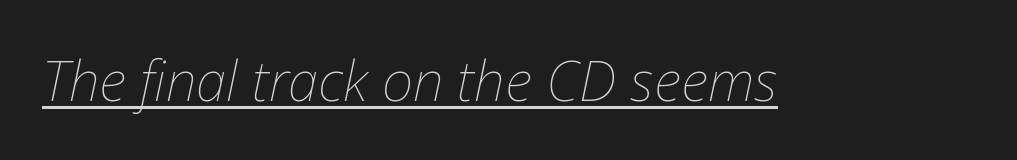
Q: Is the text bold? A: No.
Q: Is the text italic (slanted)? A: Yes, it leans right by about 12 degrees.
Q: Is the text underlined? A: Yes.
Q: Is the spacing between letters normal or unusually wide? A: Normal.
Q: Width (condensed, normal, or wide)? A: Normal.
Q: Stroke contrast? A: Low.
Q: x-height? A: Medium.
Q: Monospaced? A: No.
